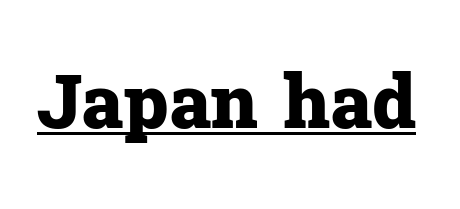
Q: Is the text bold? A: Yes.
Q: Is the text italic (slanted)? A: No, it is upright.
Q: Is the typeface a serif or a sans-serif typeface? A: Serif.
Q: Is the text underlined? A: Yes.
Q: Is the spacing between letters normal or unusually wide? A: Normal.
Q: Width (condensed, normal, or wide)? A: Normal.
Q: Stroke contrast? A: Low.
Q: x-height? A: Medium.
Q: Monospaced? A: No.
